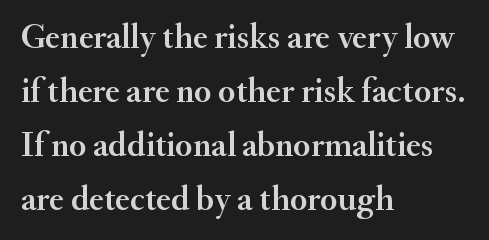
Q: Is the text italic (slanted)? A: No, it is upright.
Q: Is the typeface a serif or a sans-serif typeface? A: Serif.
Q: Is the text underlined? A: No.
Q: How is the paragraph aligned? A: Left-aligned.
Q: Is the spacing between letters normal or unusually wide? A: Normal.
Q: Is the spacing between lines tight, normal or loose? A: Normal.
Q: Width (condensed, normal, or wide)? A: Normal.
Q: Stroke contrast? A: Medium.
Q: x-height? A: Small.
Q: Monospaced? A: No.
